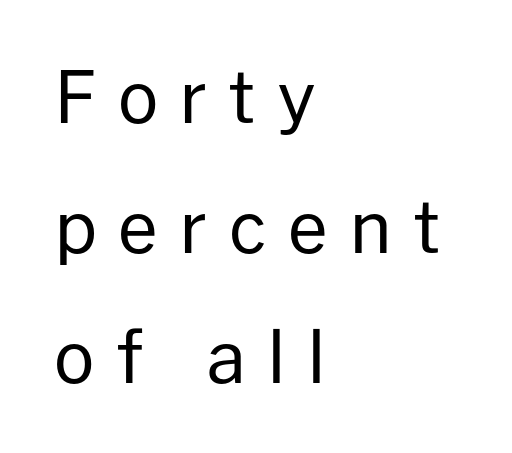
{"serif": "no", "italic": "no", "bold": "no", "weight": "regular", "width": "normal", "stroke_contrast": "low", "x_height": "medium", "monospaced": "no", "underline": "no", "align": "left", "line_spacing_ratio": 1.83, "letter_spacing": "wide", "letter_spacing_em": 0.3, "glyph_px": 71}
